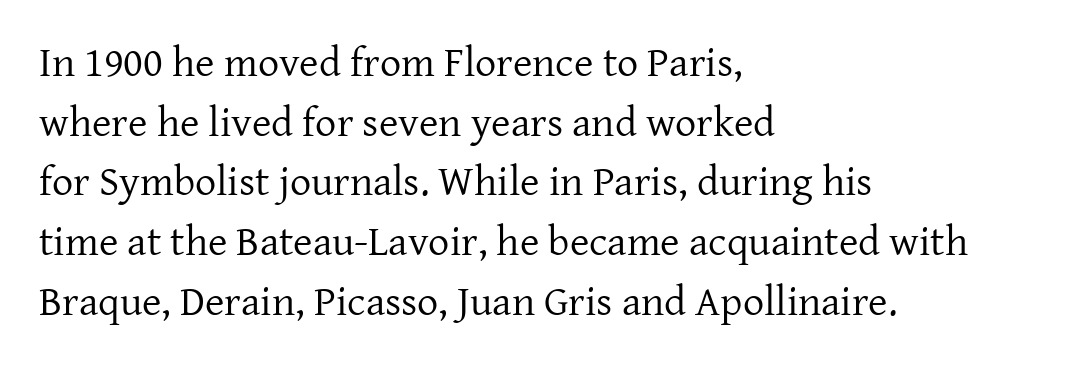
The image shows 42 px regular-weight serif type, upright; set left-aligned, normal line spacing (1.42x), normal letter spacing, not underlined; low stroke contrast and a medium x-height.
